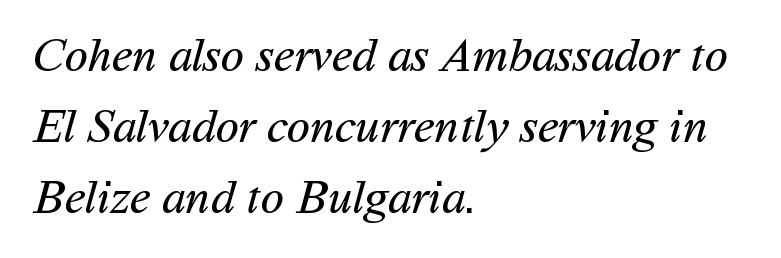
The image shows 48 px regular-weight sans-serif type; set left-aligned, normal line spacing (1.48x), normal letter spacing, not underlined; medium stroke contrast and a medium x-height.
